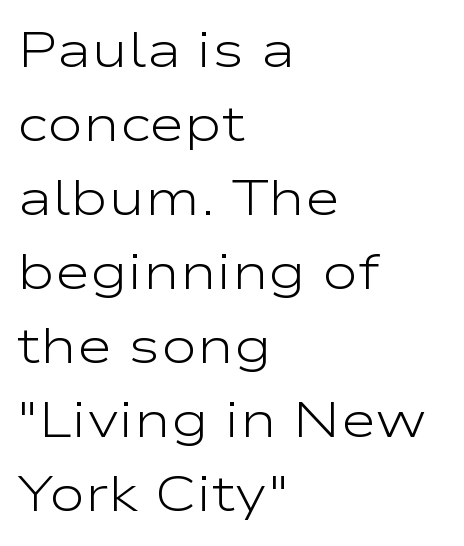
{"serif": "no", "italic": "no", "bold": "no", "weight": "light", "width": "wide", "stroke_contrast": "low", "x_height": "medium", "monospaced": "no", "underline": "no", "align": "left", "line_spacing": "normal", "line_spacing_ratio": 1.51, "letter_spacing": "normal", "letter_spacing_em": 0.0, "glyph_px": 49}
